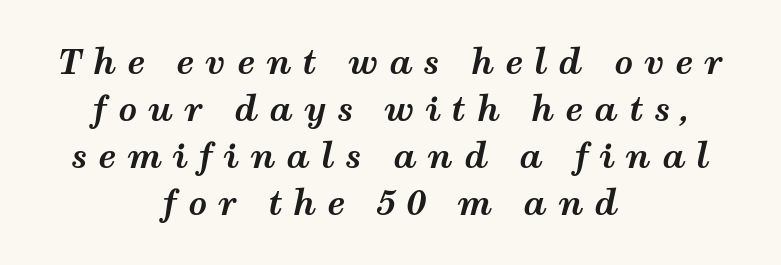
The block of text has a typical density, with ordinary space between rows. Lines of text with bare space underneath. Where is the straight margin? There isn't one; the lines are centered. The strokes are fattened all the way to bold. Designer's note — italics engaged.
